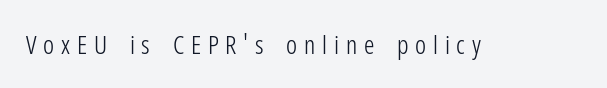
Q: Is the text bold? A: No.
Q: Is the text italic (slanted)? A: No, it is upright.
Q: Is the text underlined? A: No.
Q: Is the spacing between letters normal or unusually wide? A: Unusually wide.
